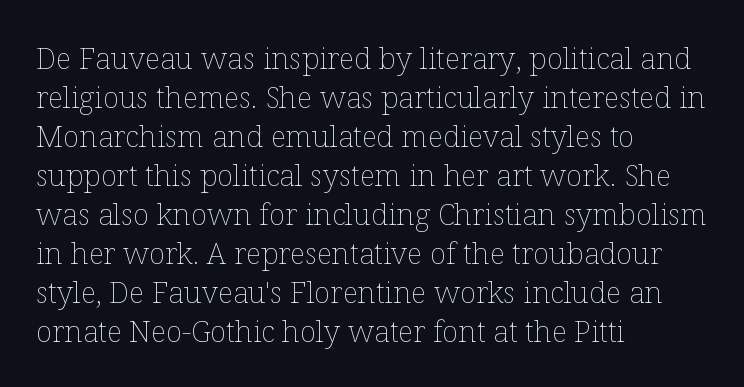
Q: Is the text bold? A: No.
Q: Is the text italic (slanted)? A: No, it is upright.
Q: Is the text underlined? A: No.
Q: How is the paragraph aligned? A: Left-aligned.
Q: Is the spacing between letters normal or unusually wide? A: Normal.
Q: Is the spacing between lines tight, normal or loose? A: Normal.
Q: Width (condensed, normal, or wide)? A: Normal.
Q: Stroke contrast? A: Low.
Q: x-height? A: Medium.
Q: Monospaced? A: No.
